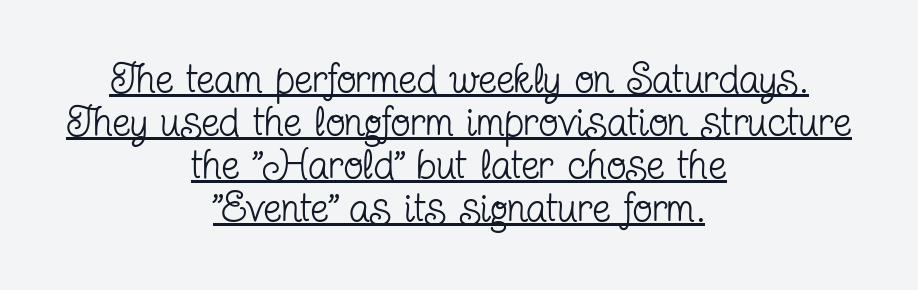
Q: Is the text bold? A: No.
Q: Is the text italic (slanted)? A: No, it is upright.
Q: Is the typeface a serif or a sans-serif typeface? A: Serif.
Q: Is the text underlined? A: Yes.
Q: How is the paragraph aligned? A: Centered.
Q: Is the spacing between letters normal or unusually wide? A: Normal.
Q: Is the spacing between lines tight, normal or loose? A: Tight.
Q: Width (condensed, normal, or wide)? A: Condensed.
Q: Stroke contrast? A: Low.
Q: x-height? A: Medium.
Q: Monospaced? A: No.
